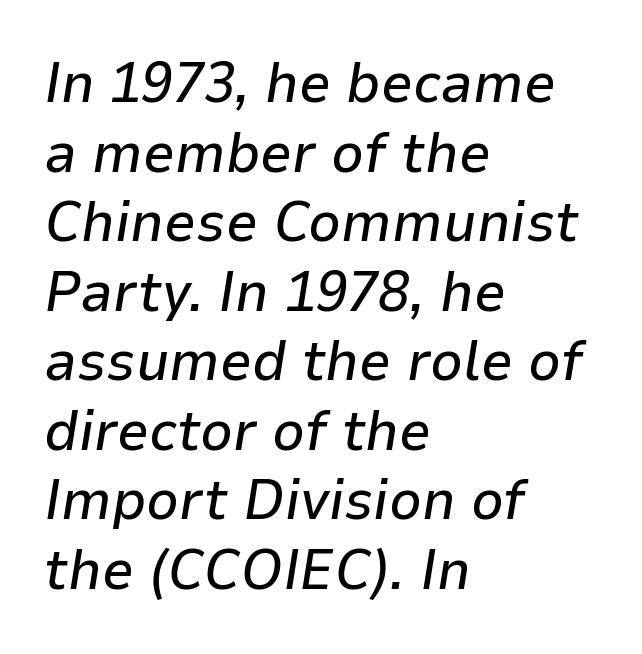
The image shows 57 px text type, italic (leaning right); set left-aligned, line spacing 1.22x, normal letter spacing, not underlined; low stroke contrast and a medium x-height.
